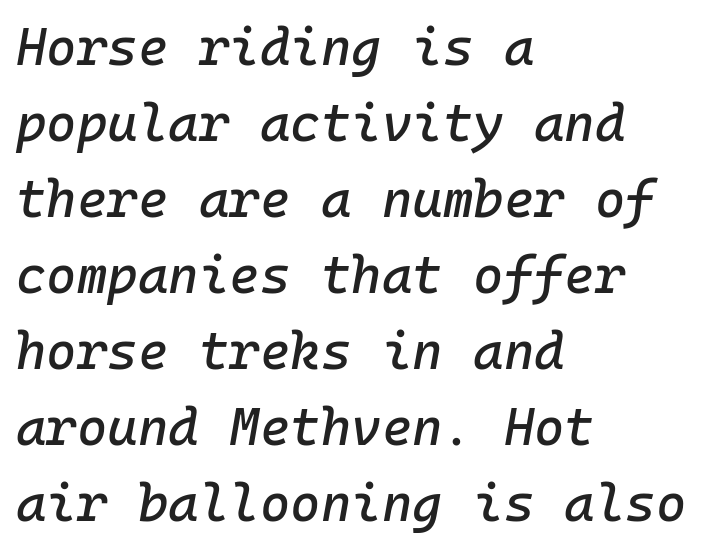
{"italic": "yes", "lean": "right", "slant_degrees": 10, "width": "normal", "stroke_contrast": "low", "x_height": "medium", "monospaced": "yes", "underline": "no", "align": "left", "line_spacing": "normal", "line_spacing_ratio": 1.46, "letter_spacing": "normal", "letter_spacing_em": 0.0, "glyph_px": 52}
